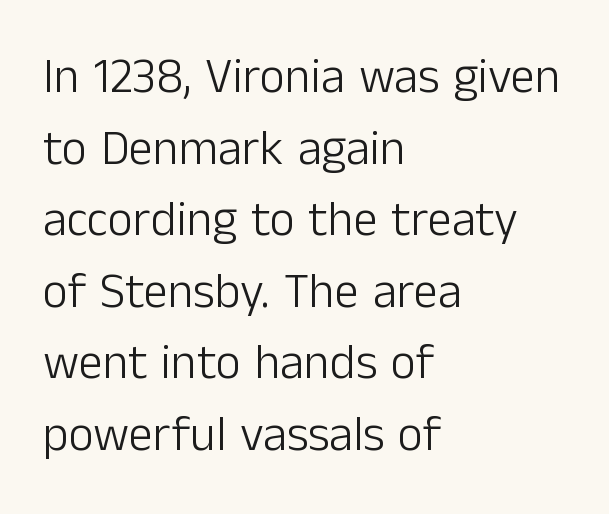
Q: Is the text bold? A: No.
Q: Is the text italic (slanted)? A: No, it is upright.
Q: Is the typeface a serif or a sans-serif typeface? A: Sans-serif.
Q: Is the text underlined? A: No.
Q: How is the paragraph aligned? A: Left-aligned.
Q: Is the spacing between letters normal or unusually wide? A: Normal.
Q: Is the spacing between lines tight, normal or loose? A: Normal.
Q: Width (condensed, normal, or wide)? A: Normal.
Q: Stroke contrast? A: Low.
Q: x-height? A: Medium.
Q: Monospaced? A: No.
